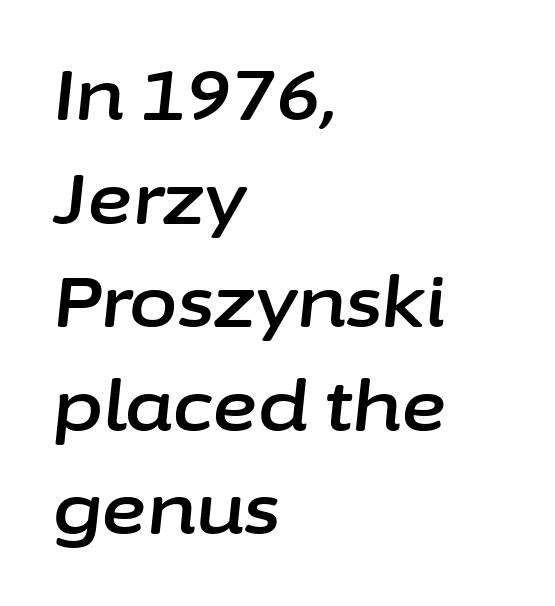
Q: Is the text italic (slanted)? A: Yes, it leans right by about 6 degrees.
Q: Is the text underlined? A: No.
Q: How is the paragraph aligned? A: Left-aligned.
Q: Is the spacing between letters normal or unusually wide? A: Normal.
Q: Is the spacing between lines tight, normal or loose? A: Normal.
Q: Width (condensed, normal, or wide)? A: Normal.
Q: Stroke contrast? A: Low.
Q: x-height? A: Medium.
Q: Monospaced? A: No.
